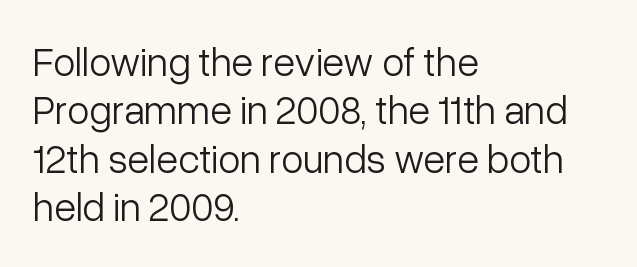
Q: Is the text bold? A: No.
Q: Is the text italic (slanted)? A: No, it is upright.
Q: Is the typeface a serif or a sans-serif typeface? A: Sans-serif.
Q: Is the text underlined? A: No.
Q: How is the paragraph aligned? A: Left-aligned.
Q: Is the spacing between letters normal or unusually wide? A: Normal.
Q: Width (condensed, normal, or wide)? A: Normal.
Q: Stroke contrast? A: Low.
Q: x-height? A: Medium.
Q: Monospaced? A: No.
